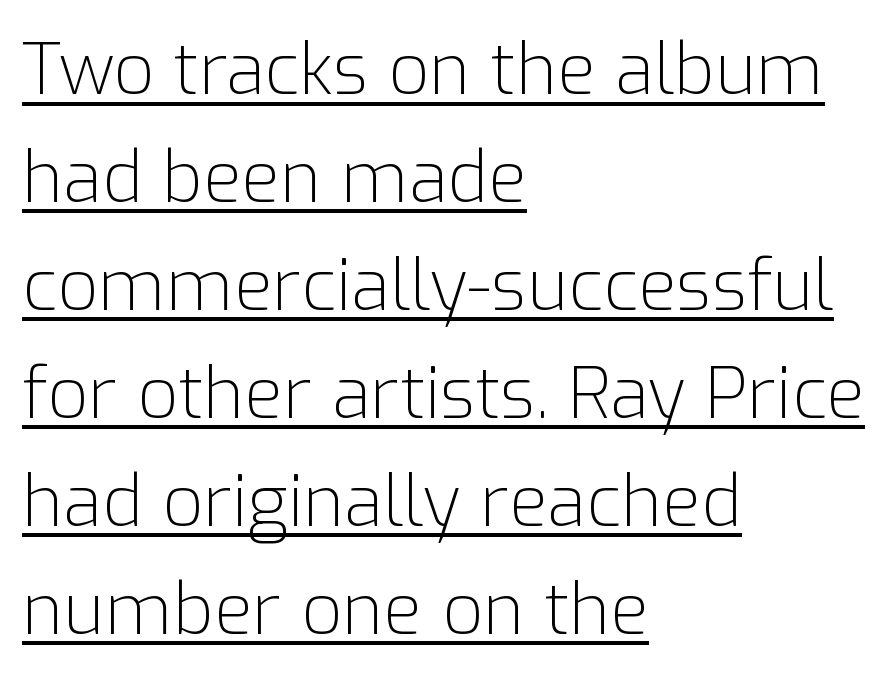
Q: Is the text bold? A: No.
Q: Is the text italic (slanted)? A: No, it is upright.
Q: Is the typeface a serif or a sans-serif typeface? A: Sans-serif.
Q: Is the text underlined? A: Yes.
Q: How is the paragraph aligned? A: Left-aligned.
Q: Is the spacing between letters normal or unusually wide? A: Normal.
Q: Is the spacing between lines tight, normal or loose? A: Normal.
Q: Width (condensed, normal, or wide)? A: Normal.
Q: Stroke contrast? A: Low.
Q: x-height? A: Medium.
Q: Monospaced? A: No.
